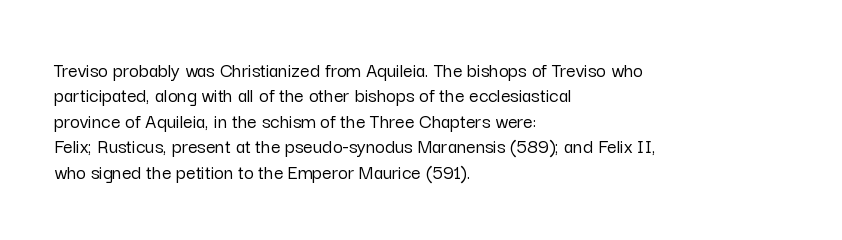
The image shows 21 px text type, upright; set left-aligned, line spacing 1.21x, normal letter spacing, not underlined.
